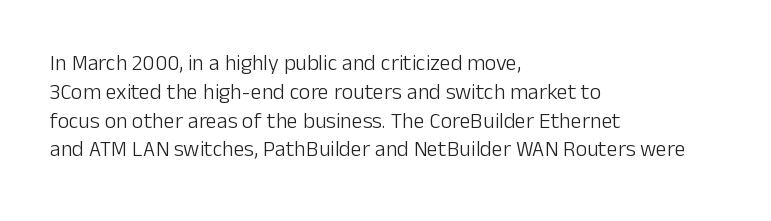
No extra ink here — the face is not bold. The ragged edge is on the right, which tells us the setting is flush left. Decoration check: the copy has no underline. Between one letter and the next there's only the usual sliver of space. No italicization has been applied; the sample stays upright. Successive baselines arrive at the customary interval.
